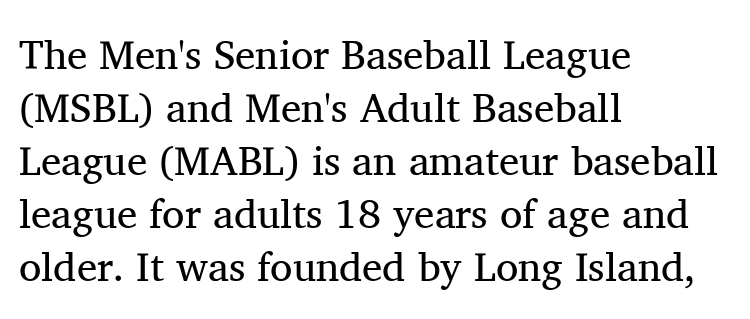
Q: Is the text bold? A: No.
Q: Is the text italic (slanted)? A: No, it is upright.
Q: Is the typeface a serif or a sans-serif typeface? A: Serif.
Q: Is the text underlined? A: No.
Q: How is the paragraph aligned? A: Left-aligned.
Q: Is the spacing between letters normal or unusually wide? A: Normal.
Q: Is the spacing between lines tight, normal or loose? A: Normal.
Q: Width (condensed, normal, or wide)? A: Normal.
Q: Stroke contrast? A: Medium.
Q: x-height? A: Medium.
Q: Monospaced? A: No.
